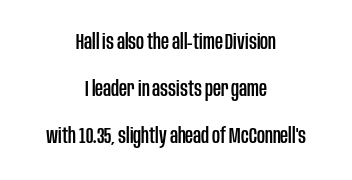
The image shows 22 px text type, upright; set centered, loose line spacing (2.13x), normal letter spacing, not underlined.
